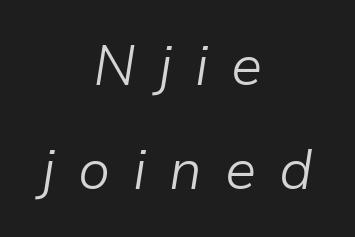
The image shows 56 px light type, italic (leaning right); set centered, line spacing 1.85x, unusually wide letter spacing (+0.41 em), not underlined; low stroke contrast and a medium x-height.
